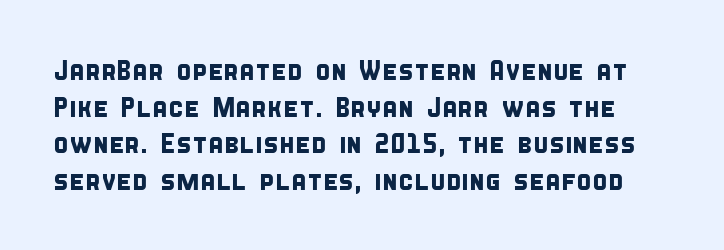
The text was rendered using a sans face with plain stroke endings. Decoration check: the copy has no underline. Between one letter and the next there's only the usual sliver of space. Compared with typical paragraphs, the rows here are spaced about the same.
